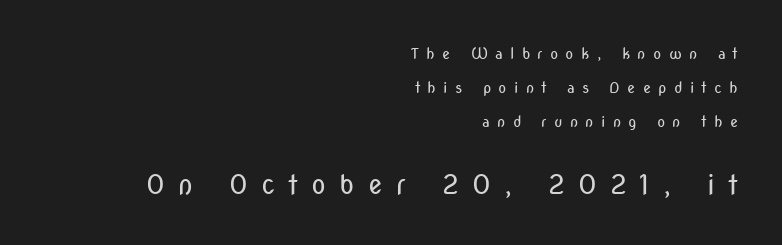
Q: Is the text bold? A: No.
Q: Is the text italic (slanted)? A: No, it is upright.
Q: Is the text underlined? A: No.
Q: How is the paragraph aligned? A: Right-aligned.
Q: Is the spacing between letters normal or unusually wide? A: Unusually wide.
Q: Is the spacing between lines tight, normal or loose? A: Loose.
Q: Which block of text is set in a larger size, the first (top) or the second (bottom)? A: The second (bottom) one.
